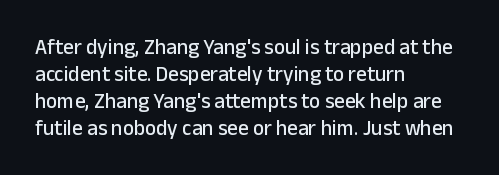
{"italic": "no", "underline": "no", "align": "left", "line_spacing": "normal", "line_spacing_ratio": 1.28, "letter_spacing": "normal", "letter_spacing_em": 0.0, "glyph_px": 21}
